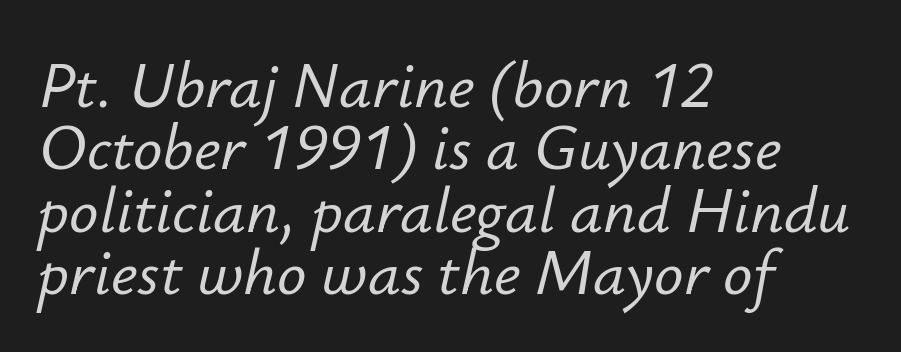
Is this a fixed-width face? No — the glyphs have proportional, varying widths. Nobody drew a line under any word here. Inter-character spacing is left at the font's built-in metrics. Style check: oblique.
